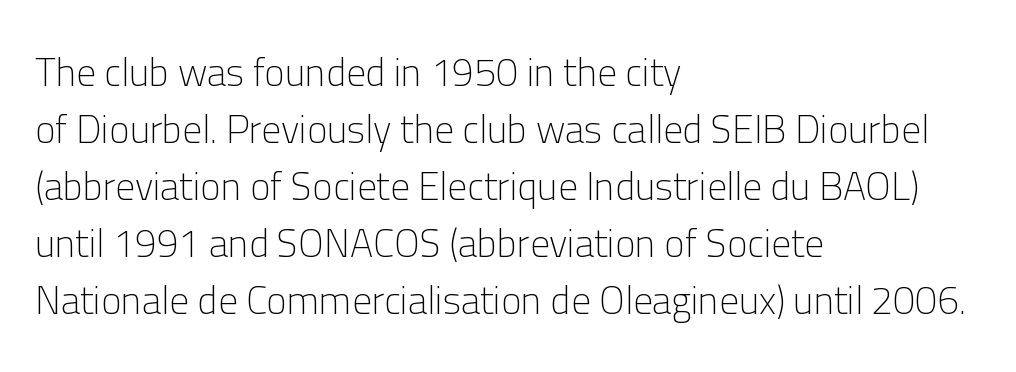
{"serif": "no", "italic": "no", "bold": "no", "weight": "light", "width": "normal", "stroke_contrast": "low", "x_height": "medium", "monospaced": "no", "underline": "no", "align": "left", "line_spacing": "normal", "line_spacing_ratio": 1.46, "letter_spacing": "normal", "letter_spacing_em": 0.0, "glyph_px": 39}
